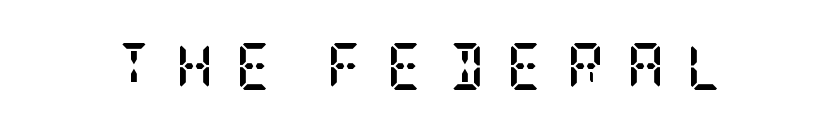
Q: Is the text bold? A: Yes.
Q: Is the text italic (slanted)? A: No, it is upright.
Q: Is the typeface a serif or a sans-serif typeface? A: Serif.
Q: Is the text underlined? A: No.
Q: Is the spacing between letters normal or unusually wide? A: Unusually wide.
Q: Width (condensed, normal, or wide)? A: Condensed.
Q: Stroke contrast? A: Low.
Q: x-height? A: Large.
